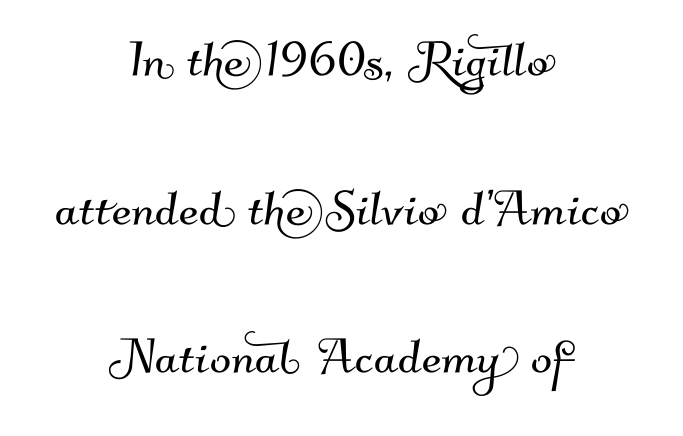
Q: Is the typeface a serif or a sans-serif typeface? A: Sans-serif.
Q: Is the text underlined? A: No.
Q: How is the paragraph aligned? A: Centered.
Q: Is the spacing between letters normal or unusually wide? A: Normal.
Q: Is the spacing between lines tight, normal or loose? A: Loose.
Q: Width (condensed, normal, or wide)? A: Normal.
Q: Stroke contrast? A: Medium.
Q: x-height? A: Small.
Q: Monospaced? A: No.
